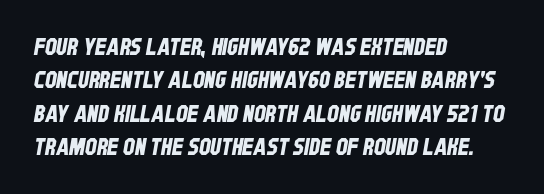
{"underline": "no", "align": "left", "line_spacing": "normal", "line_spacing_ratio": 1.45, "letter_spacing": "normal", "letter_spacing_em": 0.0, "glyph_px": 23}
